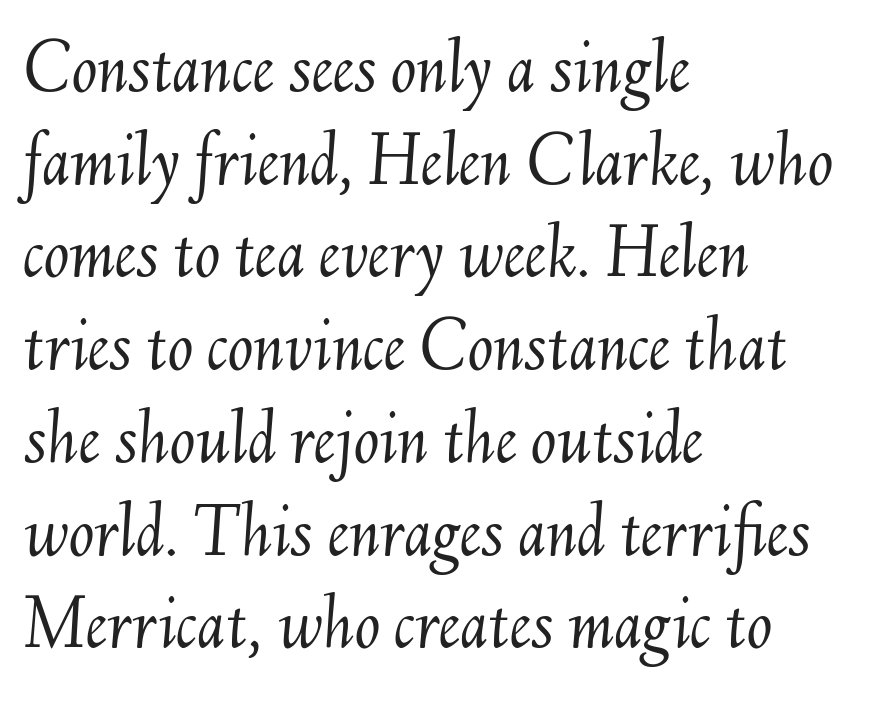
Do the characters align in a grid? No, the font is proportional. A typesetter would call this zero additional tracking. Each row of text sits above clean, open space. The paragraph has a hard left edge and a soft right edge. Weight: regular or lighter.
